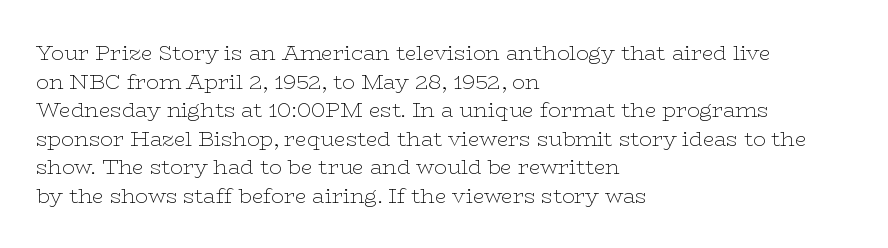
Q: Is the text bold? A: No.
Q: Is the text italic (slanted)? A: No, it is upright.
Q: Is the text underlined? A: No.
Q: How is the paragraph aligned? A: Left-aligned.
Q: Is the spacing between letters normal or unusually wide? A: Normal.
Q: Is the spacing between lines tight, normal or loose? A: Normal.
